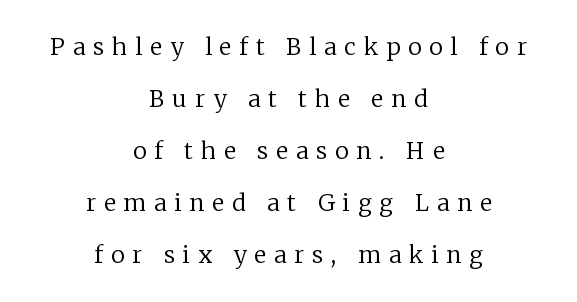
The image shows 23 px text type, upright; set centered, loose line spacing (2.26x), unusually wide letter spacing (+0.35 em), not underlined.
